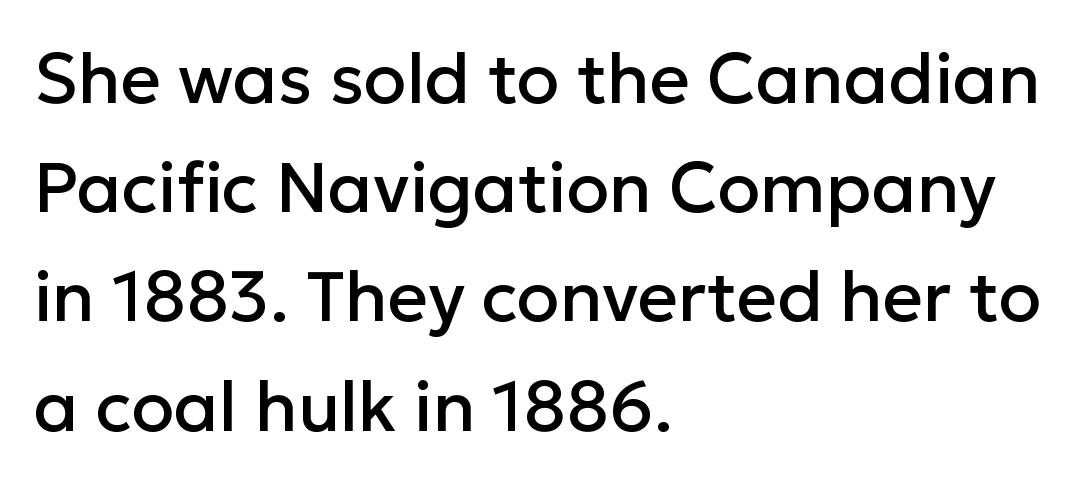
The type is set solid horizontally, with unmodified tracking. If you measured baseline to baseline, you'd find a middling distance. These lines stack with their left ends in a neat column. The face used here is a sans, in the tradition of grotesques and geometrics. Proportional: the letters do not fall into vertical columns. Posture: straight, roman, zero tilt.
